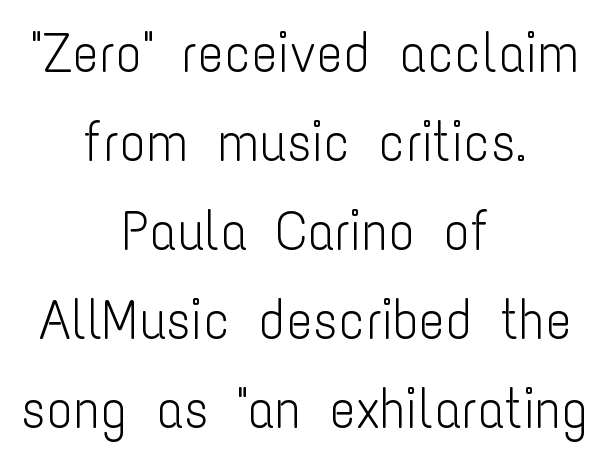
The image shows 55 px light, condensed sans-serif type, upright; set centered, normal line spacing (1.62x), normal letter spacing, not underlined; low stroke contrast and a medium x-height.
